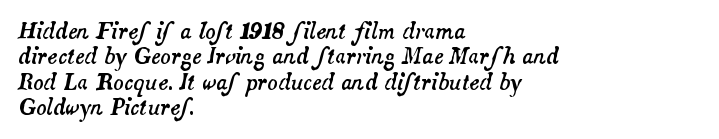
Where is the straight margin? On the left. Plain, unruled lines of type. Style check: oblique. Is the letter spacing exaggerated? No — it looks like the ordinary default.
